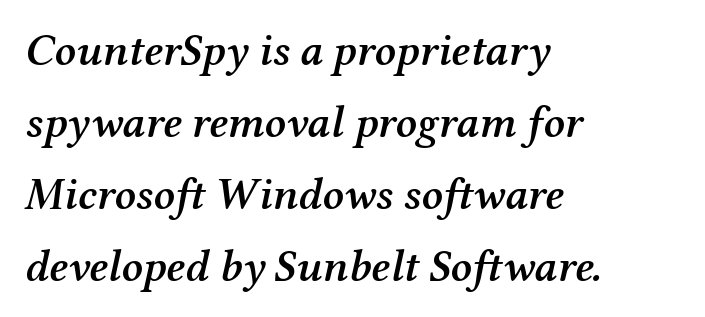
Italic: yes, the glyphs are oblique. The leading is moderate, giving the passage an even texture. The space directly below the letters is spotless. How are the letters spaced? Ordinarily, with no added tracking.
